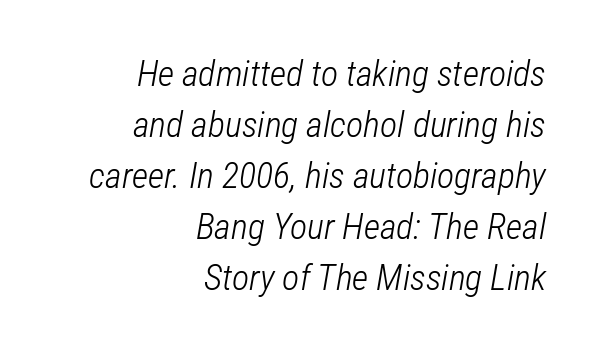
{"italic": "yes", "lean": "right", "slant_degrees": 12, "bold": "no", "weight": "light", "width": "condensed", "stroke_contrast": "low", "x_height": "medium", "monospaced": "no", "underline": "no", "align": "right", "line_spacing": "normal", "line_spacing_ratio": 1.42, "letter_spacing": "normal", "letter_spacing_em": 0.0, "glyph_px": 36}
